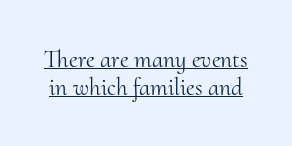
The image shows 24 px text type, upright; set line spacing 1.16x, normal letter spacing, underlined.
